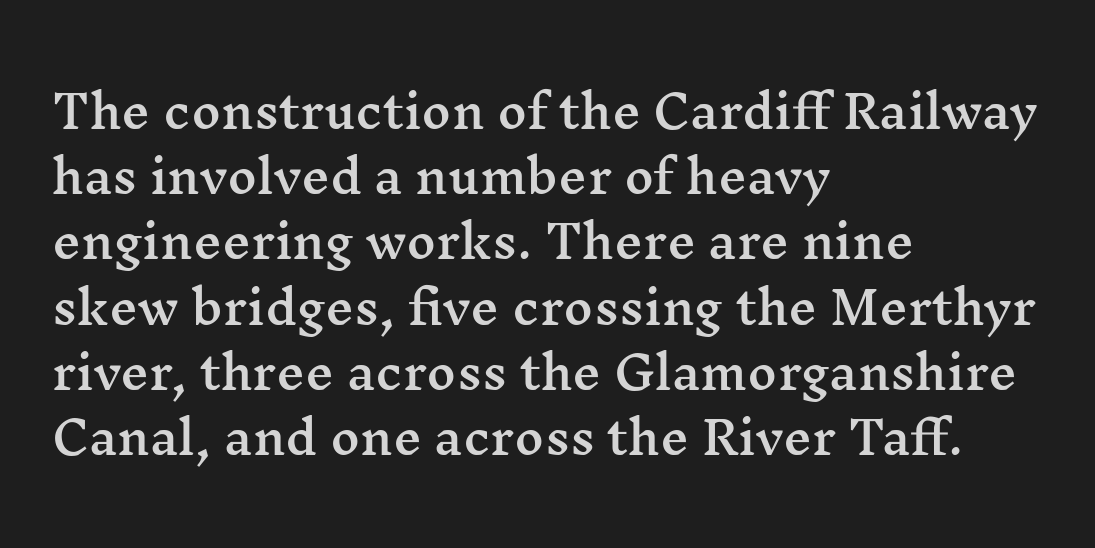
{"serif": "yes", "italic": "no", "width": "wide", "stroke_contrast": "medium", "x_height": "medium", "monospaced": "no", "underline": "no", "align": "left", "line_spacing": "normal", "line_spacing_ratio": 1.45, "letter_spacing": "normal", "letter_spacing_em": 0.0, "glyph_px": 45}
